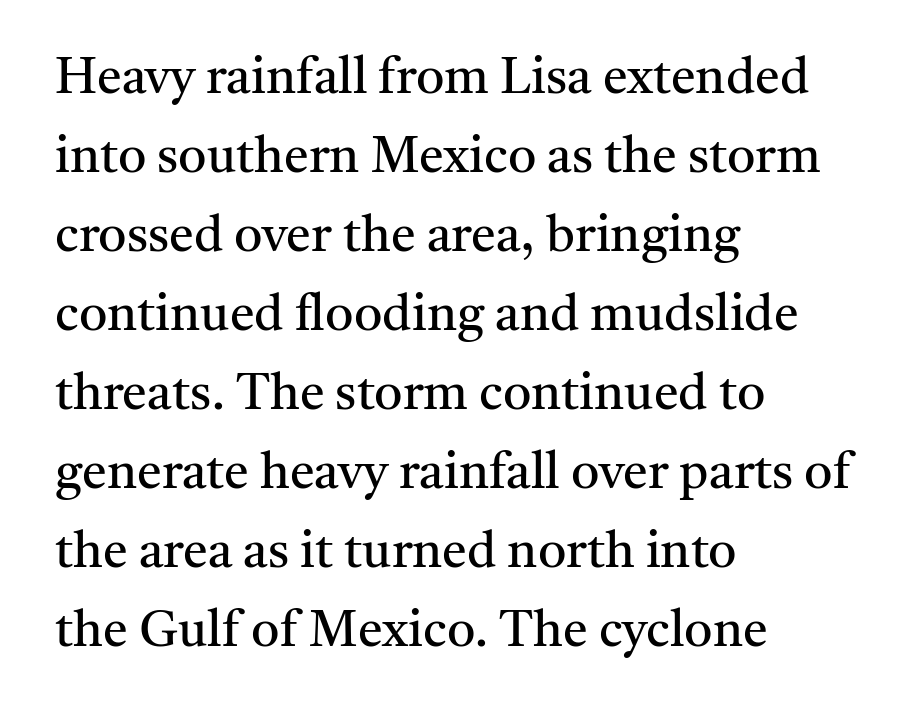
This is serif lettering, the kind often seen in printed books. Is there much room between lines? A standard amount, neither cramped nor airy. Between one letter and the next there's only the usual sliver of space. Words float on clear page, feet unadorned. Typeset ragged right — the left edge is the straight one.
